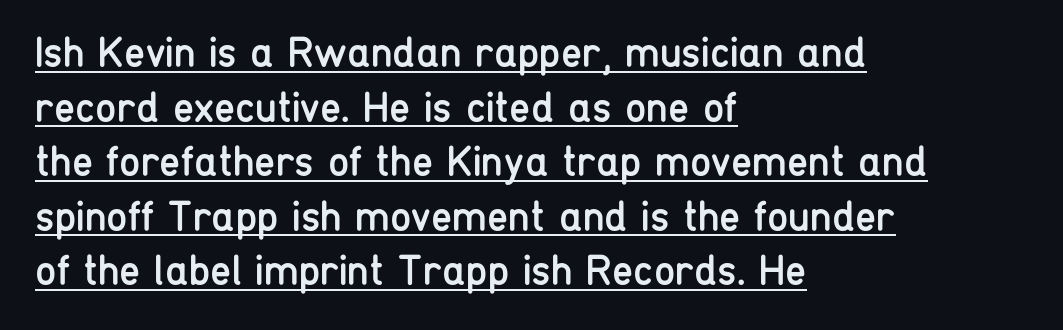
The image shows 43 px regular-weight, condensed sans-serif type, upright; set left-aligned, normal line spacing (1.27x), normal letter spacing, underlined; low stroke contrast and a medium x-height.
